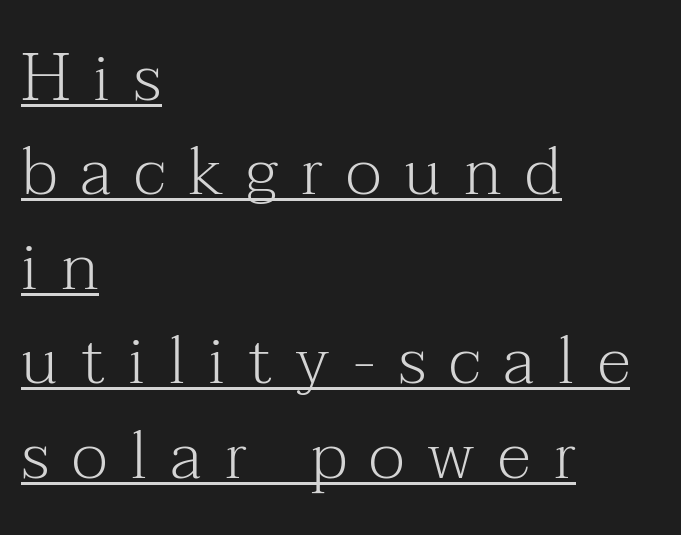
{"serif": "yes", "italic": "no", "bold": "no", "weight": "light", "width": "normal", "stroke_contrast": "medium", "x_height": "medium", "monospaced": "no", "underline": "yes", "align": "left", "line_spacing": "normal", "line_spacing_ratio": 1.41, "letter_spacing": "wide", "letter_spacing_em": 0.34, "glyph_px": 67}
